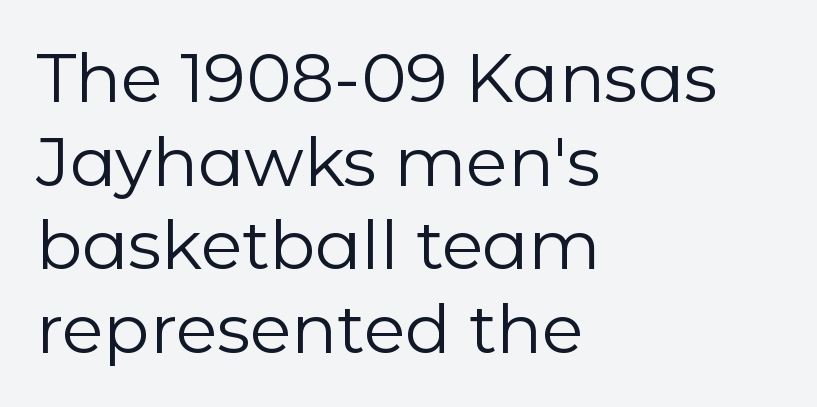
Q: Is the text bold? A: No.
Q: Is the text italic (slanted)? A: No, it is upright.
Q: Is the typeface a serif or a sans-serif typeface? A: Sans-serif.
Q: Is the text underlined? A: No.
Q: How is the paragraph aligned? A: Left-aligned.
Q: Is the spacing between letters normal or unusually wide? A: Normal.
Q: Width (condensed, normal, or wide)? A: Normal.
Q: Stroke contrast? A: Low.
Q: x-height? A: Medium.
Q: Monospaced? A: No.
